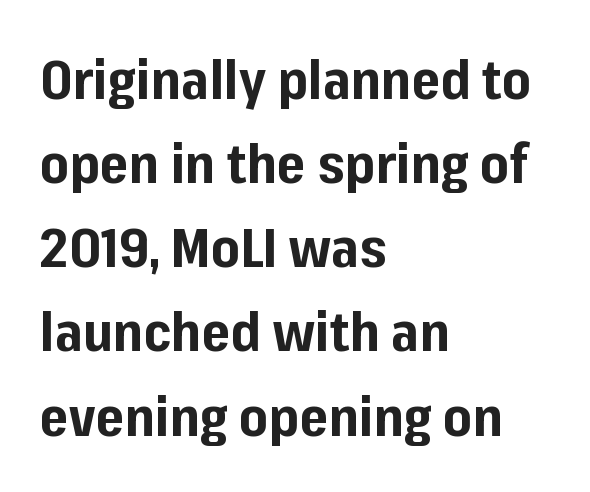
{"serif": "no", "italic": "no", "bold": "yes", "weight": "bold", "width": "normal", "stroke_contrast": "low", "x_height": "medium", "monospaced": "no", "underline": "no", "align": "left", "line_spacing": "normal", "line_spacing_ratio": 1.53, "letter_spacing": "normal", "letter_spacing_em": 0.0, "glyph_px": 55}
